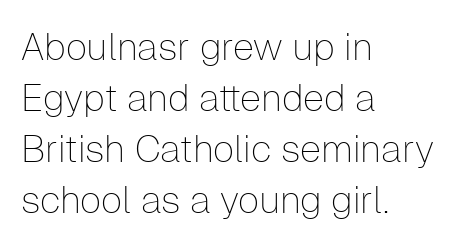
{"serif": "no", "italic": "no", "bold": "no", "weight": "thin", "width": "normal", "stroke_contrast": "low", "x_height": "medium", "monospaced": "no", "underline": "no", "align": "left", "line_spacing": "normal", "line_spacing_ratio": 1.34, "letter_spacing": "normal", "letter_spacing_em": 0.0, "glyph_px": 38}
